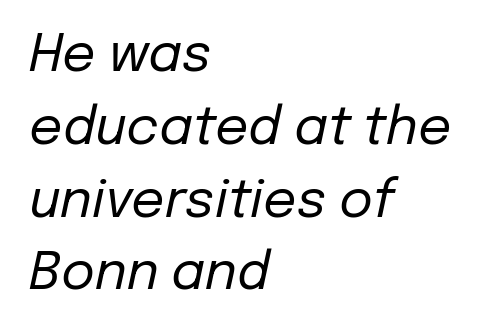
{"italic": "yes", "lean": "right", "slant_degrees": 12, "bold": "no", "weight": "regular", "width": "normal", "stroke_contrast": "low", "x_height": "medium", "monospaced": "no", "underline": "no", "align": "left", "line_spacing": "normal", "line_spacing_ratio": 1.4, "letter_spacing": "normal", "letter_spacing_em": 0.0, "glyph_px": 52}
